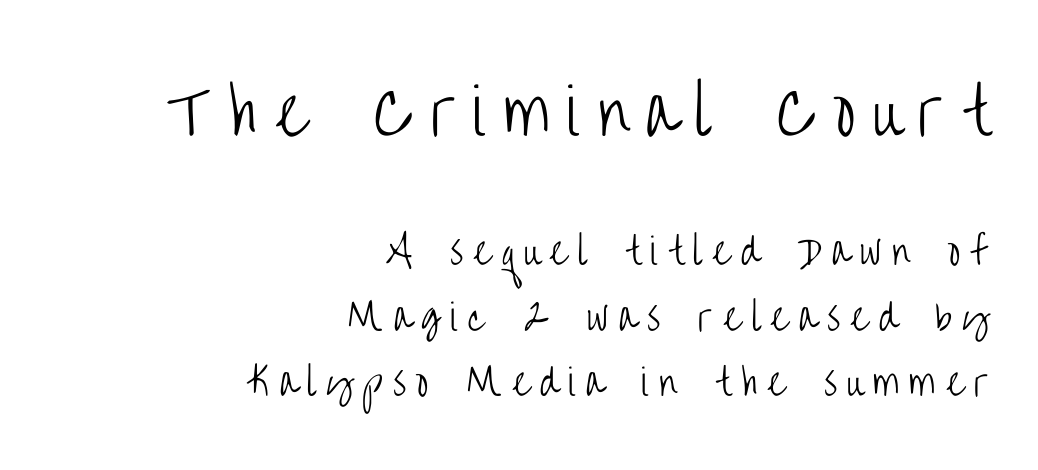
The image shows 63 px light, condensed sans-serif type, upright; set right-aligned, line spacing 1.83x, unusually wide letter spacing (+0.28 em), not underlined; the first (top) block is 1.75x larger; low stroke contrast and a large x-height.
